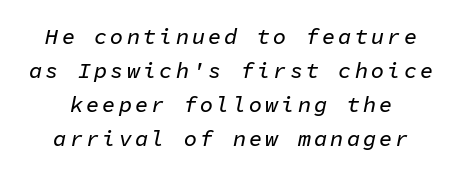
Q: Is the text italic (slanted)? A: Yes, it leans right by about 11 degrees.
Q: Is the text underlined? A: No.
Q: How is the paragraph aligned? A: Centered.
Q: Is the spacing between lines tight, normal or loose? A: Normal.
